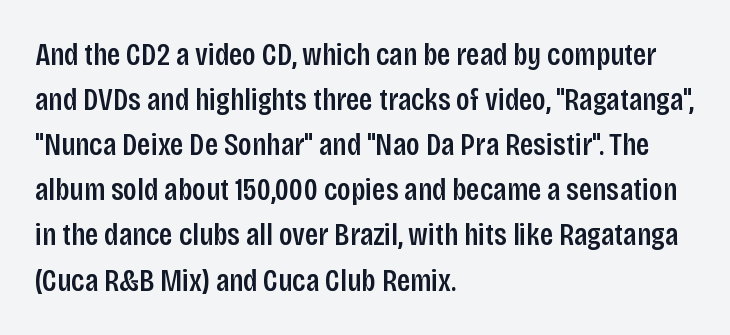
Q: Is the text italic (slanted)? A: No, it is upright.
Q: Is the typeface a serif or a sans-serif typeface? A: Sans-serif.
Q: Is the text underlined? A: No.
Q: How is the paragraph aligned? A: Left-aligned.
Q: Is the spacing between letters normal or unusually wide? A: Normal.
Q: Is the spacing between lines tight, normal or loose? A: Normal.
Q: Width (condensed, normal, or wide)? A: Condensed.
Q: Stroke contrast? A: Low.
Q: x-height? A: Large.
Q: Monospaced? A: No.
